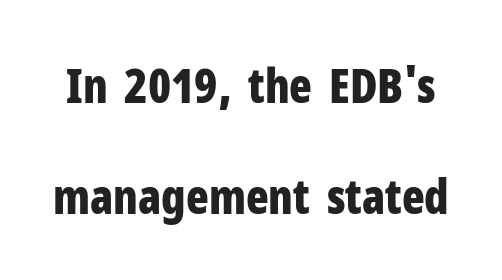
The image shows 47 px bold, condensed sans-serif type, upright; set loose line spacing (2.36x), normal letter spacing, not underlined; low stroke contrast and a medium x-height.
